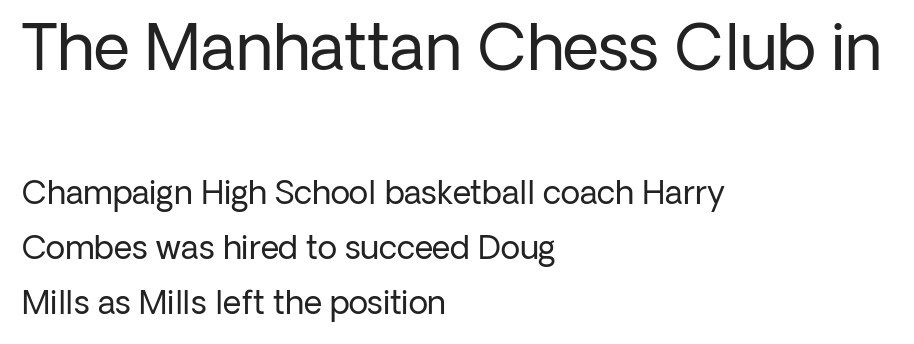
Does the type have serifs? No, each stem ends abruptly. This sample has the flowing, uneven cadence of proportional lettering. The foot of each line stays bare and open. Short note: letters normally spaced.
